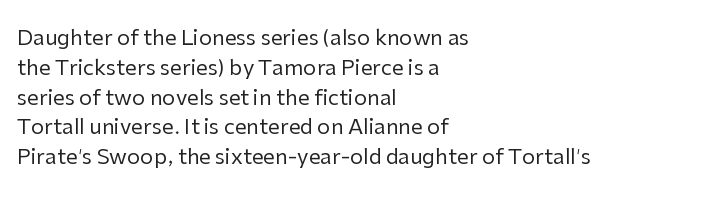
The image shows 21 px text type, upright; set left-aligned, normal line spacing (1.42x), normal letter spacing, not underlined.
